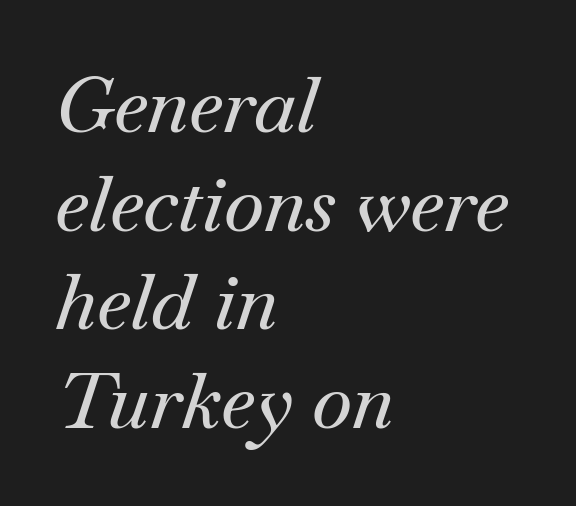
The image shows 77 px serif type, italic (leaning right); set left-aligned, normal line spacing (1.28x), normal letter spacing, not underlined; medium stroke contrast and a small x-height.
